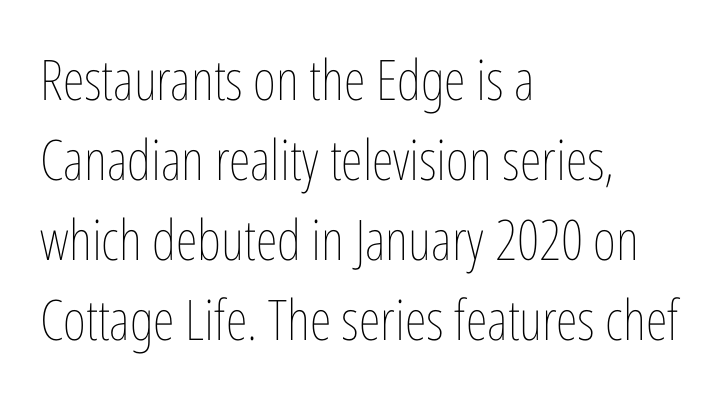
Q: Is the text bold? A: No.
Q: Is the text italic (slanted)? A: No, it is upright.
Q: Is the text underlined? A: No.
Q: How is the paragraph aligned? A: Left-aligned.
Q: Is the spacing between letters normal or unusually wide? A: Normal.
Q: Is the spacing between lines tight, normal or loose? A: Normal.
Q: Width (condensed, normal, or wide)? A: Condensed.
Q: Stroke contrast? A: Low.
Q: x-height? A: Medium.
Q: Monospaced? A: No.
